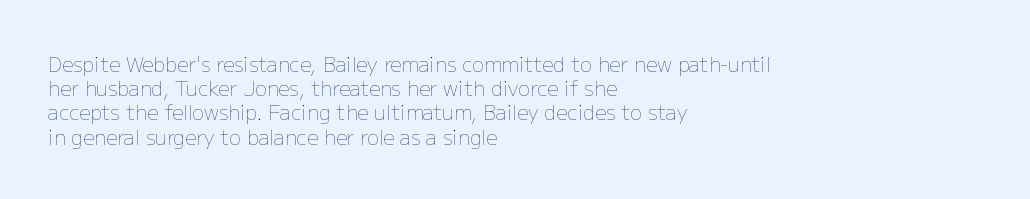
{"italic": "no", "bold": "no", "underline": "no", "align": "left", "line_spacing_ratio": 1.21, "letter_spacing": "normal", "letter_spacing_em": 0.0, "glyph_px": 20}
